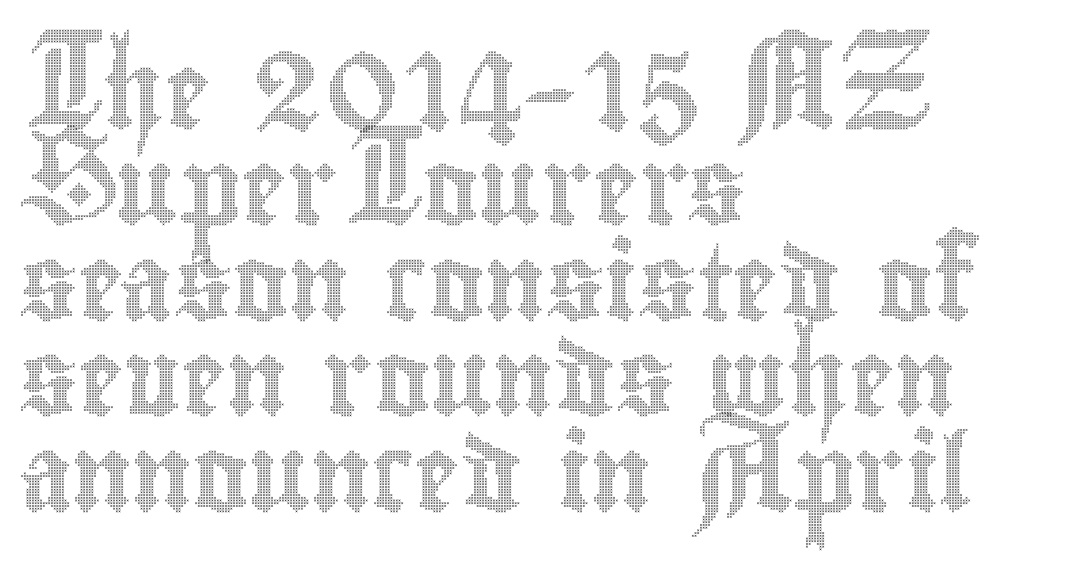
The image shows 76 px condensed type, upright; set left-aligned, normal line spacing (1.26x), normal letter spacing, not underlined; a small x-height.
